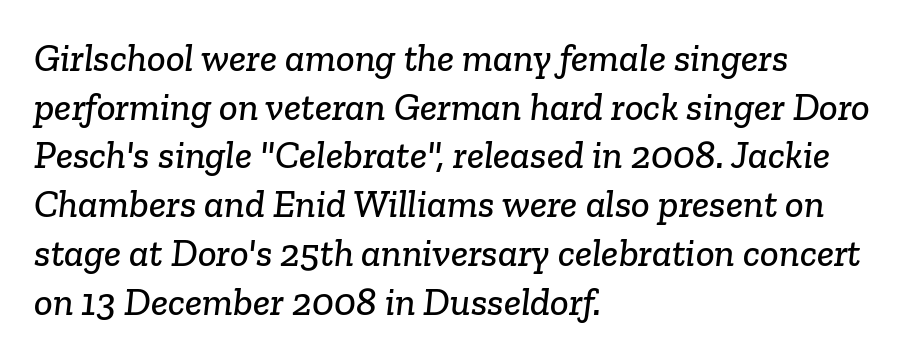
{"serif": "yes", "width": "normal", "stroke_contrast": "low", "x_height": "medium", "monospaced": "no", "underline": "no", "align": "left", "line_spacing": "normal", "line_spacing_ratio": 1.25, "letter_spacing": "normal", "letter_spacing_em": 0.0, "glyph_px": 39}
